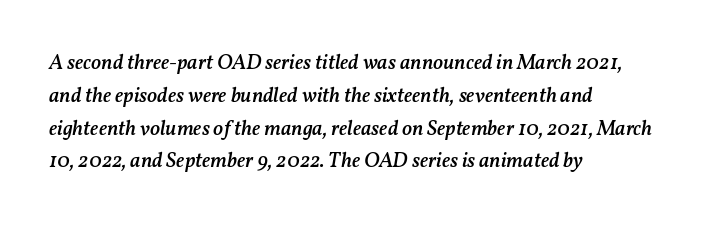
The face used here is rendered with its standard letterfit. An italicized treatment has been applied to the whole sample. The sample has been set in demibold, a notch under bold. The space between consecutive lines is moderate. Layout note: lines flush left.
